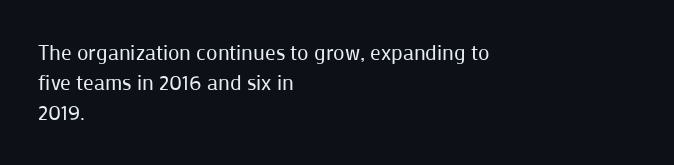
The image shows 21 px text type, upright; set left-aligned, normal line spacing (1.43x), normal letter spacing, not underlined.
